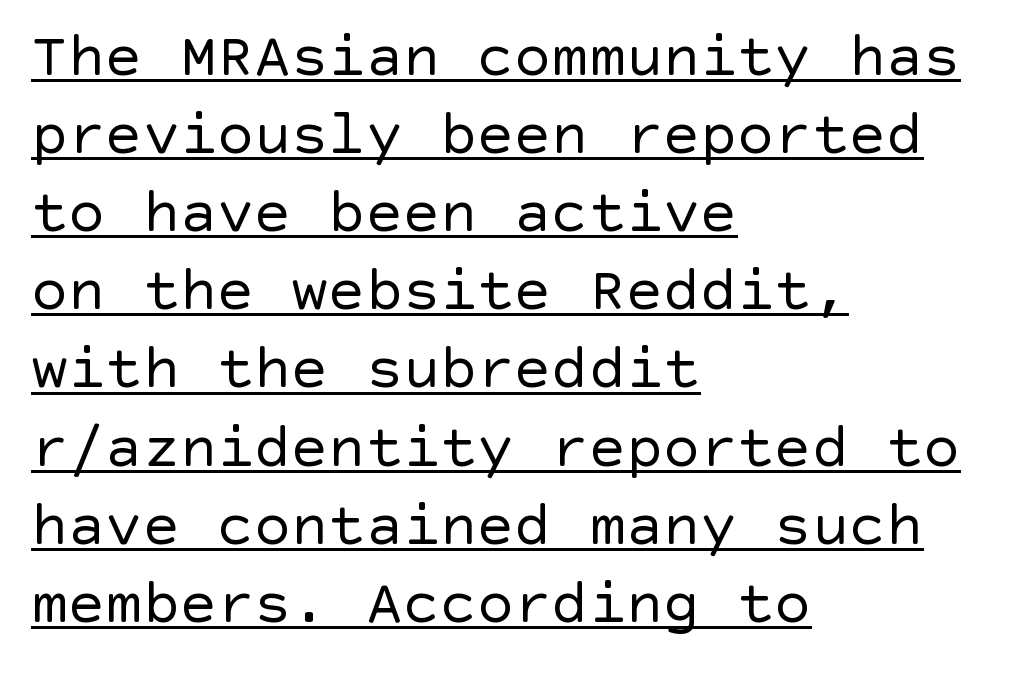
The image shows 62 px regular-weight sans-serif type, upright; set left-aligned, normal line spacing (1.26x), normal letter spacing, underlined; a large x-height.
